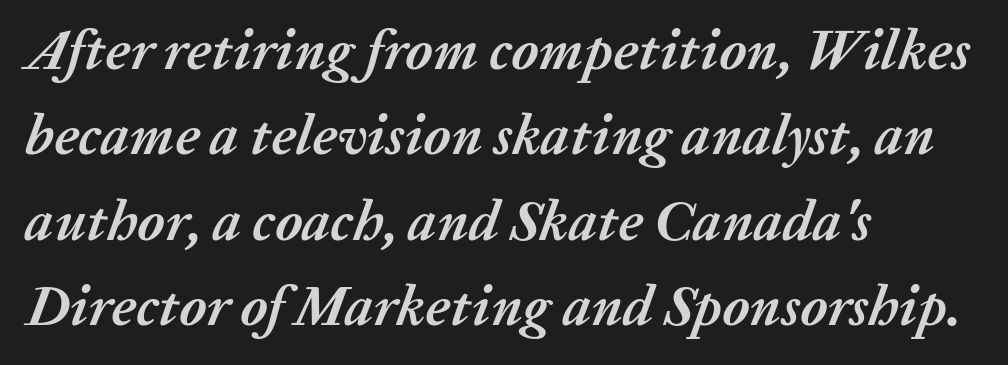
The image shows 57 px semibold type, italic (leaning right); set left-aligned, normal line spacing (1.5x), normal letter spacing, not underlined; medium stroke contrast and a medium x-height.
